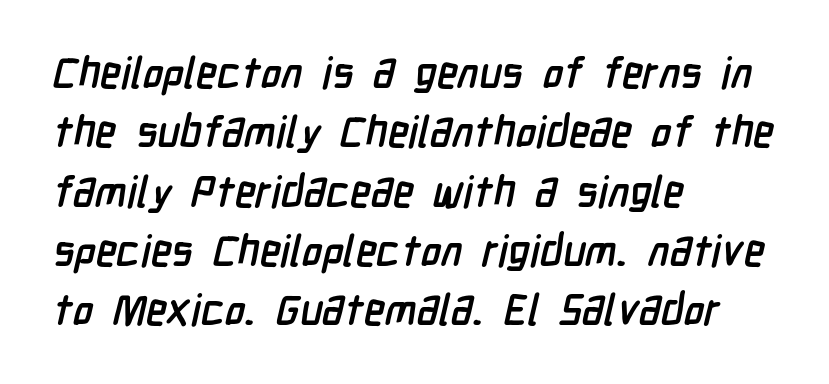
The image shows 43 px semibold, condensed sans-serif type; set left-aligned, normal line spacing (1.38x), normal letter spacing, not underlined; low stroke contrast and a medium x-height.
